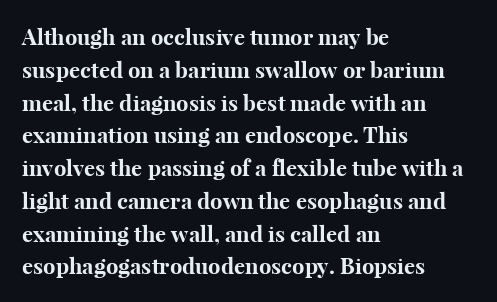
{"italic": "no", "bold": "yes", "underline": "no", "align": "left", "line_spacing": "normal", "line_spacing_ratio": 1.49, "letter_spacing": "normal", "letter_spacing_em": 0.0, "glyph_px": 22}
